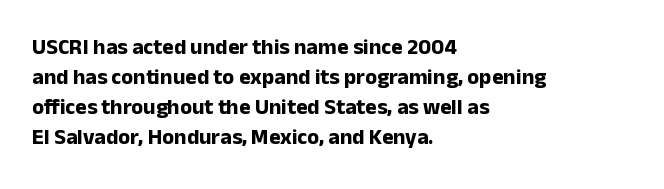
Q: Is the text bold? A: Yes.
Q: Is the text italic (slanted)? A: No, it is upright.
Q: Is the text underlined? A: No.
Q: How is the paragraph aligned? A: Left-aligned.
Q: Is the spacing between letters normal or unusually wide? A: Normal.
Q: Is the spacing between lines tight, normal or loose? A: Normal.
